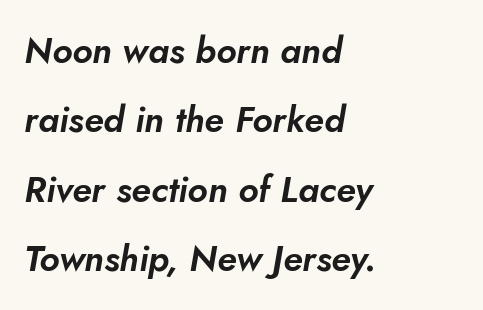
{"italic": "yes", "lean": "right", "slant_degrees": 5, "width": "normal", "stroke_contrast": "low", "x_height": "small", "monospaced": "no", "underline": "no", "align": "left", "line_spacing": "loose", "line_spacing_ratio": 1.93, "letter_spacing": "normal", "letter_spacing_em": 0.0, "glyph_px": 36}
